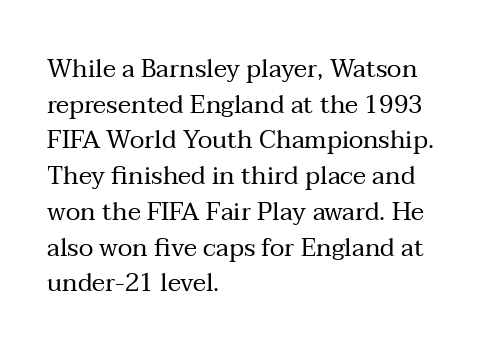
Q: Is the text bold? A: No.
Q: Is the text italic (slanted)? A: No, it is upright.
Q: Is the text underlined? A: No.
Q: How is the paragraph aligned? A: Left-aligned.
Q: Is the spacing between letters normal or unusually wide? A: Normal.
Q: Is the spacing between lines tight, normal or loose? A: Normal.
